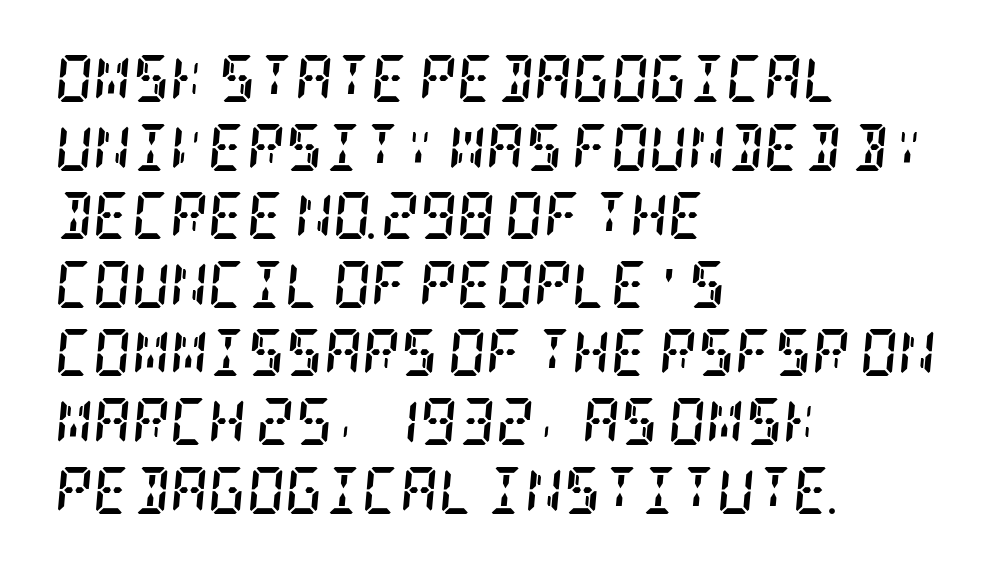
Q: Is the text bold? A: Yes.
Q: Is the text italic (slanted)? A: Yes, it leans right by about 5 degrees.
Q: Is the typeface a serif or a sans-serif typeface? A: Serif.
Q: Is the text underlined? A: No.
Q: How is the paragraph aligned? A: Left-aligned.
Q: Is the spacing between letters normal or unusually wide? A: Normal.
Q: Is the spacing between lines tight, normal or loose? A: Normal.
Q: Width (condensed, normal, or wide)? A: Condensed.
Q: Stroke contrast? A: Low.
Q: x-height? A: Large.
